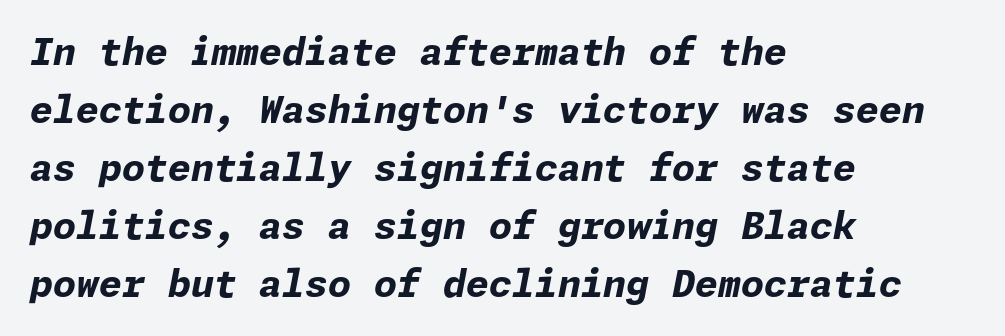
The image shows 37 px bold type, italic (leaning right); set left-aligned, normal line spacing (1.57x), normal letter spacing, not underlined; low stroke contrast and a medium x-height.
